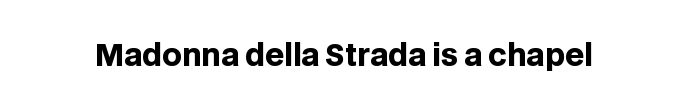
The image shows 30 px heavy sans-serif type, upright; set normal letter spacing, not underlined; low stroke contrast and a large x-height.
